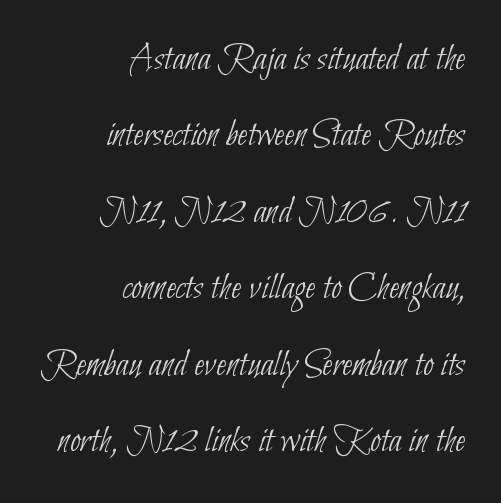
Q: Is the text bold? A: No.
Q: Is the typeface a serif or a sans-serif typeface? A: Sans-serif.
Q: Is the text underlined? A: No.
Q: How is the paragraph aligned? A: Right-aligned.
Q: Is the spacing between letters normal or unusually wide? A: Normal.
Q: Is the spacing between lines tight, normal or loose? A: Loose.
Q: Width (condensed, normal, or wide)? A: Condensed.
Q: Stroke contrast? A: Low.
Q: x-height? A: Small.
Q: Monospaced? A: No.
